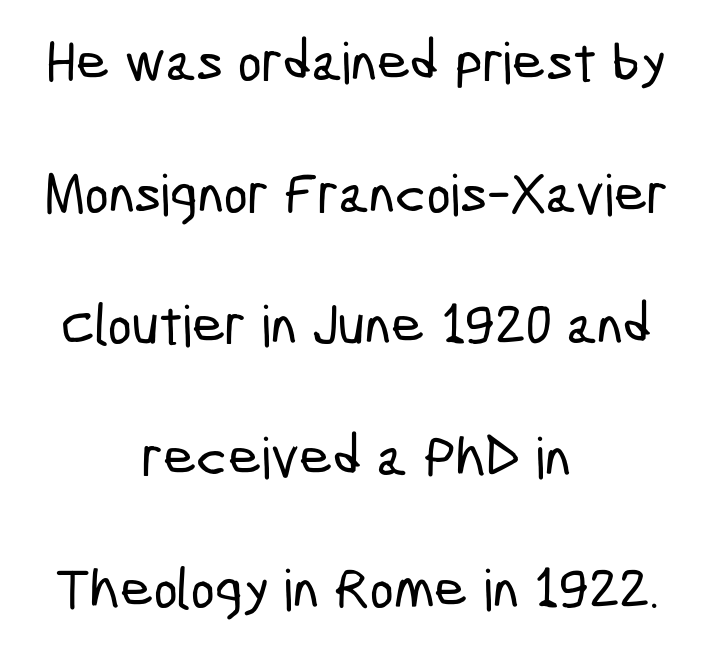
Descenders hang freely into open space. Letterform terminals end flat and unadorned throughout the passage. This sample has the flowing, uneven cadence of proportional lettering. The text block is weighted toward neither margin, spreading evenly from the middle.
